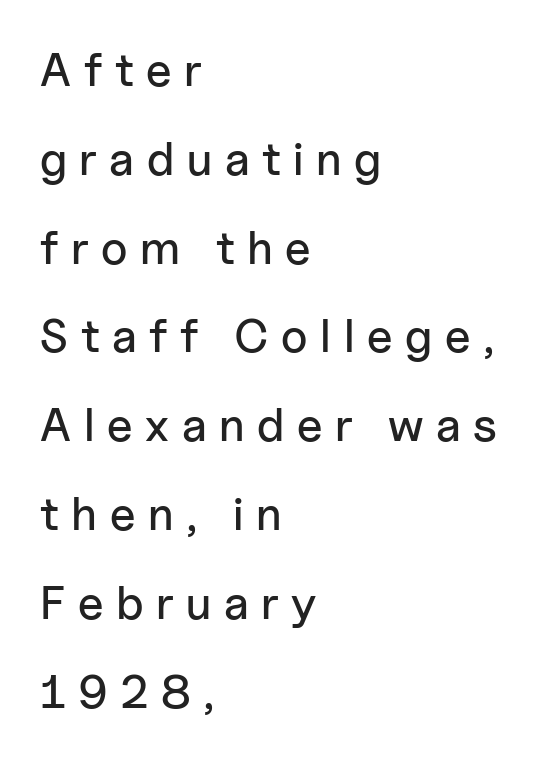
The words here are not underlined. When letters stand straight like this, we call the style roman or upright. Looks like regular typesetting: each glyph gets only the width it needs. Which margin do the lines hug? The left one — the right edge is uneven. Spacing between characters has been opened up far beyond the box default. No feet cap the strokes, marking this as sans-serif type.
